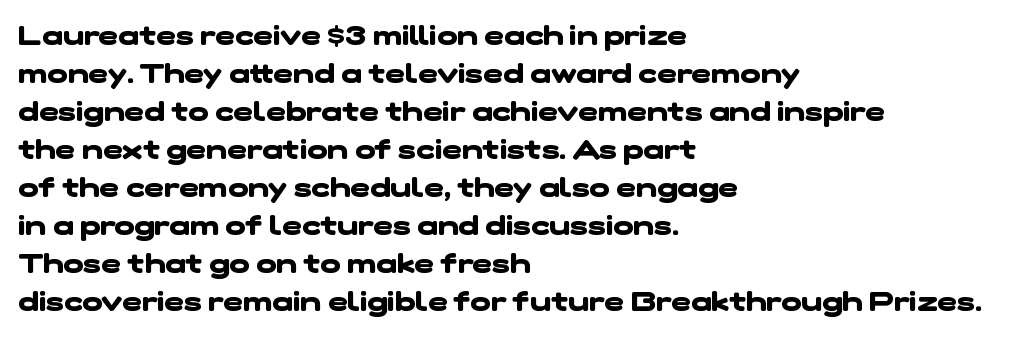
Q: Is the text bold? A: Yes.
Q: Is the text underlined? A: No.
Q: How is the paragraph aligned? A: Left-aligned.
Q: Is the spacing between letters normal or unusually wide? A: Normal.
Q: Is the spacing between lines tight, normal or loose? A: Normal.
